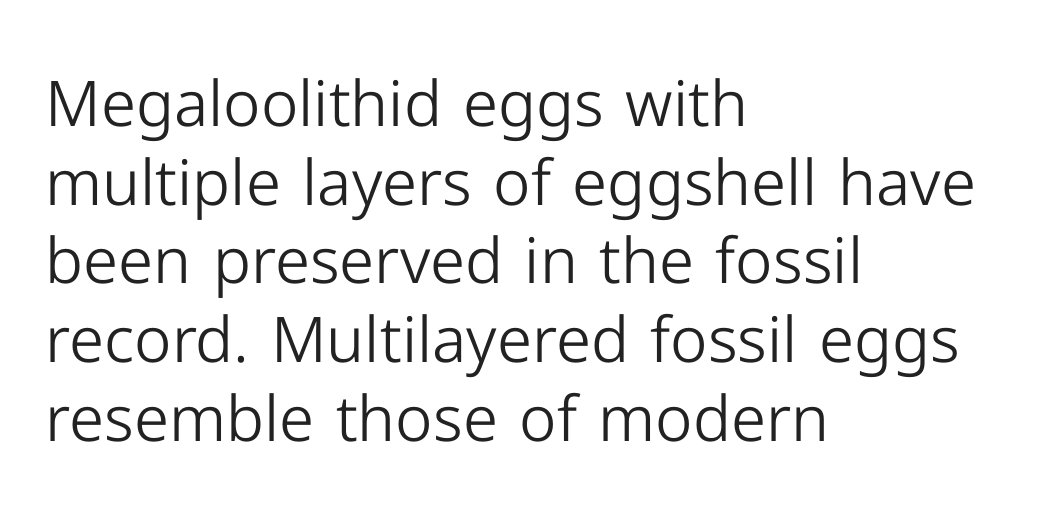
Caption: multi-line text, flush left, ragged right. Vertical spacing — default. Each letter's strokes conclude bluntly, with no projecting serifs. Designer's note — italics off, roman on. These glyphs show unthickened strokes, regular width or finer.
